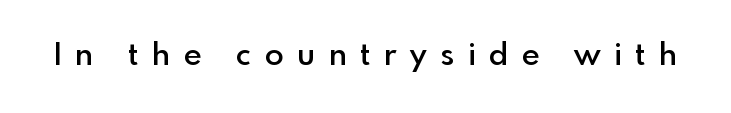
Type without underlining. The face used here is proportionally spaced, like ordinary book or web type. The passage shown is semibold, sitting just below true bold. Spacing between characters has been opened up far beyond the box default. It's the straight-up-and-down kind of type.
